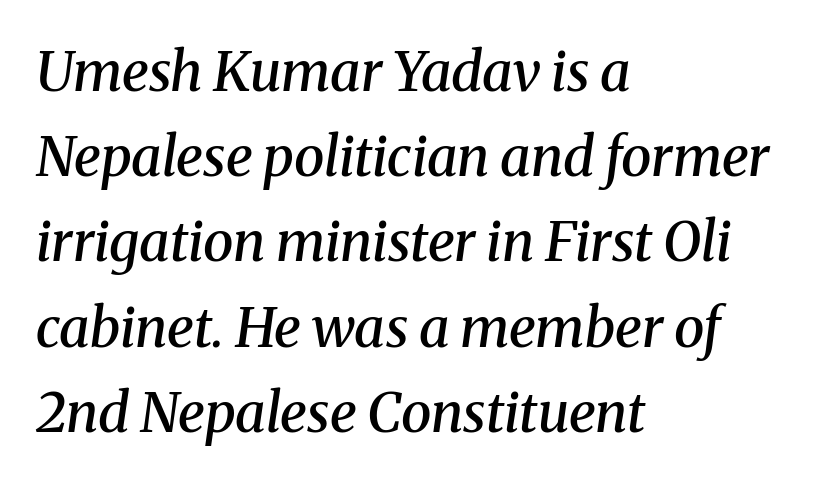
A typesetter would call this proportional, since set widths differ per character. The rendering shows small feet on the letterforms — a serif design. Is the block centered? No — it sits flush against the left margin. When letters slant like this, we call the style italic. The block of text has a typical density, with ordinary space between rows. You could call the tracking neutral — neither tight nor loose.
